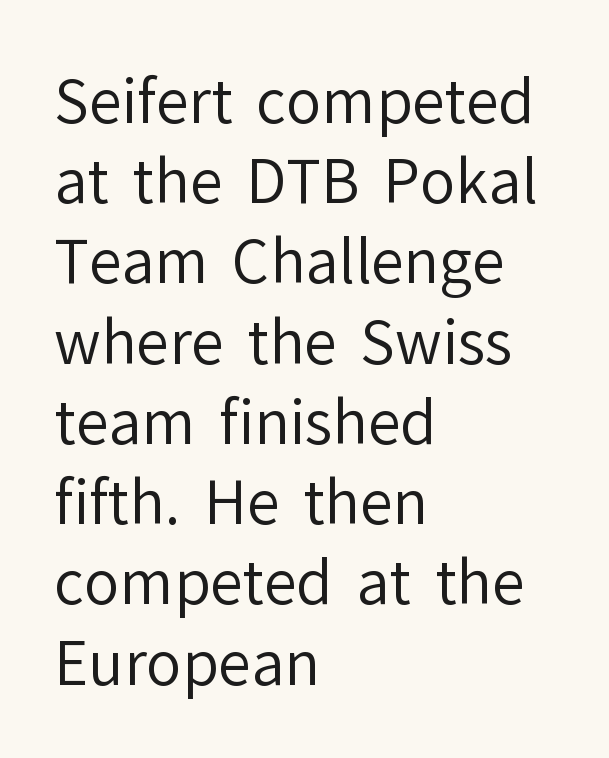
{"serif": "no", "italic": "no", "bold": "no", "weight": "regular", "width": "normal", "stroke_contrast": "low", "x_height": "medium", "monospaced": "no", "underline": "no", "align": "left", "line_spacing": "normal", "line_spacing_ratio": 1.36, "letter_spacing": "normal", "letter_spacing_em": 0.0, "glyph_px": 59}
